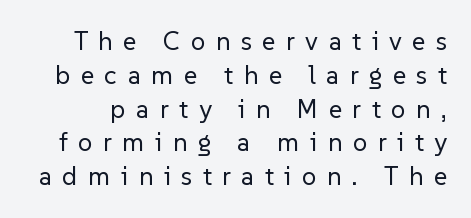
The image shows 26 px text type, upright; set normal line spacing (1.3x), unusually wide letter spacing (+0.4 em), not underlined.
